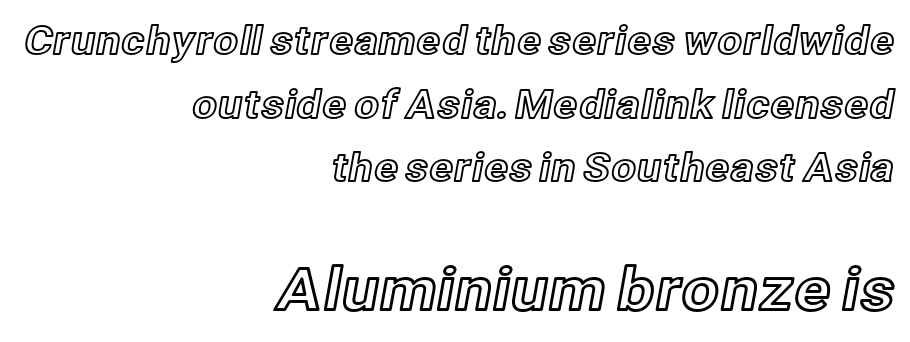
The image shows 59 px text type; set right-aligned, normal line spacing (1.63x), normal letter spacing, not underlined; the second (bottom) block is 1.51x larger; a medium x-height.
